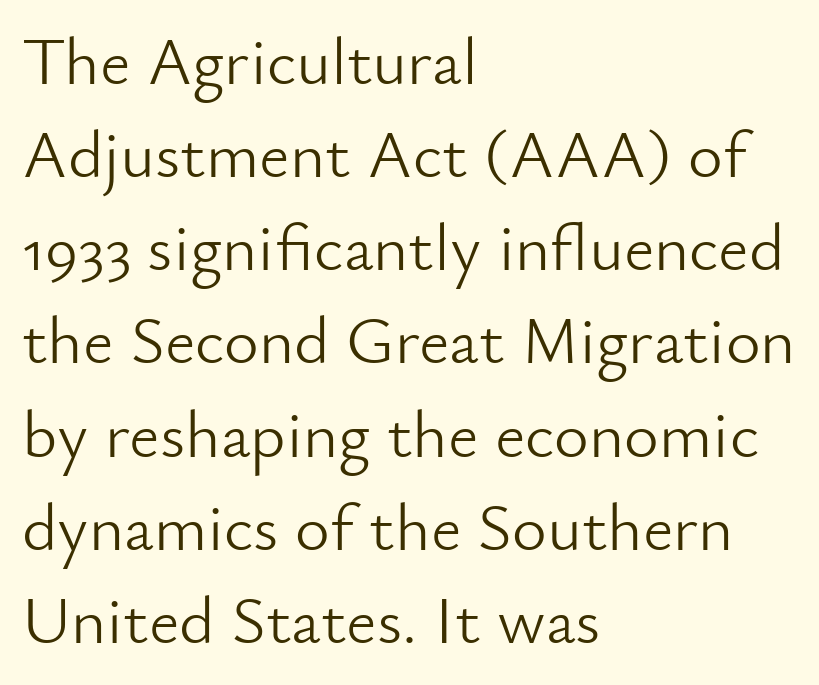
{"serif": "no", "italic": "no", "bold": "no", "weight": "light", "width": "normal", "stroke_contrast": "low", "x_height": "small", "monospaced": "no", "underline": "no", "align": "left", "line_spacing": "normal", "line_spacing_ratio": 1.39, "letter_spacing": "normal", "letter_spacing_em": 0.0, "glyph_px": 67}
